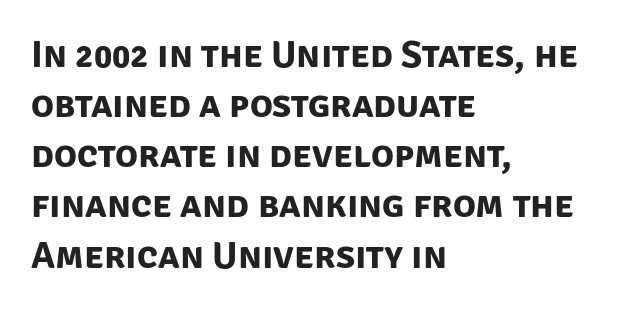
A dark, heavy texture on the line: the type is bold. The line-height multiplier appears to be the usual default. Think of a printed novel: that variable character pitch is what you see here. Underline: absent. This sample is left-justified, so line endings fall wherever the words run out.
